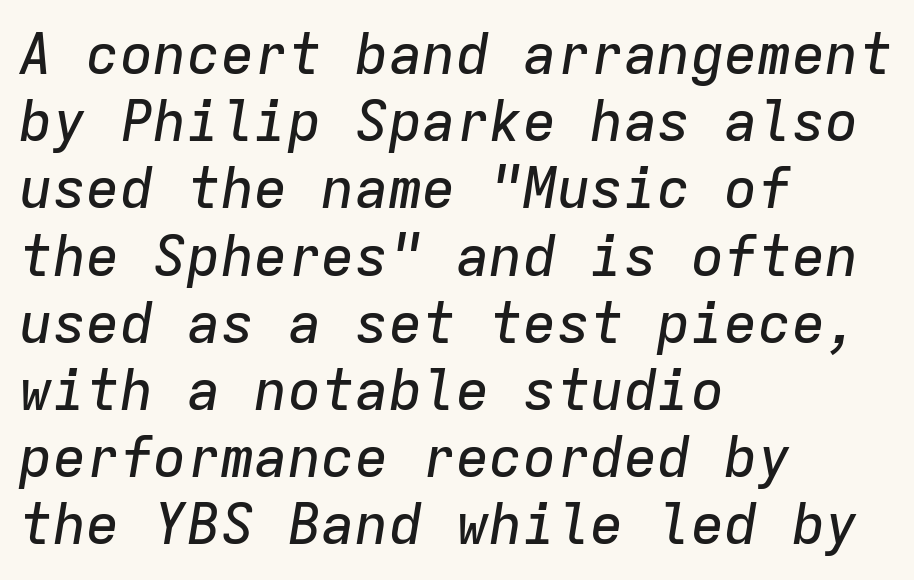
Q: Is the text italic (slanted)? A: Yes, it leans right by about 9 degrees.
Q: Is the text underlined? A: No.
Q: How is the paragraph aligned? A: Left-aligned.
Q: Is the spacing between letters normal or unusually wide? A: Normal.
Q: Width (condensed, normal, or wide)? A: Normal.
Q: Stroke contrast? A: Low.
Q: x-height? A: Medium.
Q: Monospaced? A: Yes.
